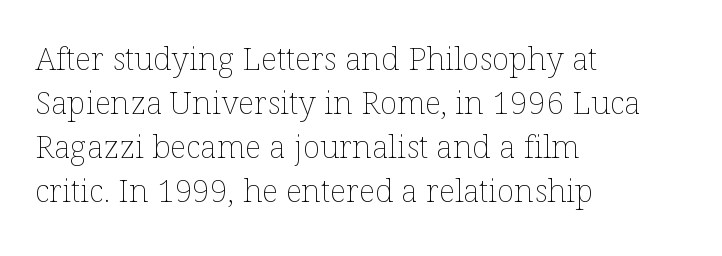
Q: Is the text bold? A: No.
Q: Is the text italic (slanted)? A: No, it is upright.
Q: Is the text underlined? A: No.
Q: How is the paragraph aligned? A: Left-aligned.
Q: Is the spacing between letters normal or unusually wide? A: Normal.
Q: Is the spacing between lines tight, normal or loose? A: Normal.
Q: Width (condensed, normal, or wide)? A: Normal.
Q: Stroke contrast? A: Low.
Q: x-height? A: Medium.
Q: Monospaced? A: No.
